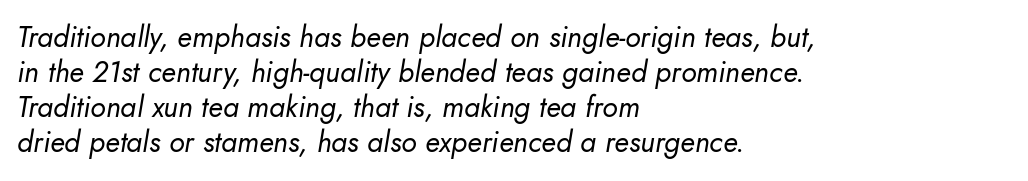
Q: Is the text bold? A: No.
Q: Is the text italic (slanted)? A: Yes, it leans right by about 10 degrees.
Q: Is the text underlined? A: No.
Q: How is the paragraph aligned? A: Left-aligned.
Q: Is the spacing between letters normal or unusually wide? A: Normal.
Q: Width (condensed, normal, or wide)? A: Normal.
Q: Stroke contrast? A: Low.
Q: x-height? A: Small.
Q: Monospaced? A: No.
